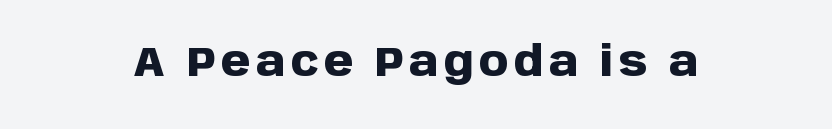
The image shows 42 px heavy sans-serif type, upright; set not underlined; low stroke contrast and a large x-height.
